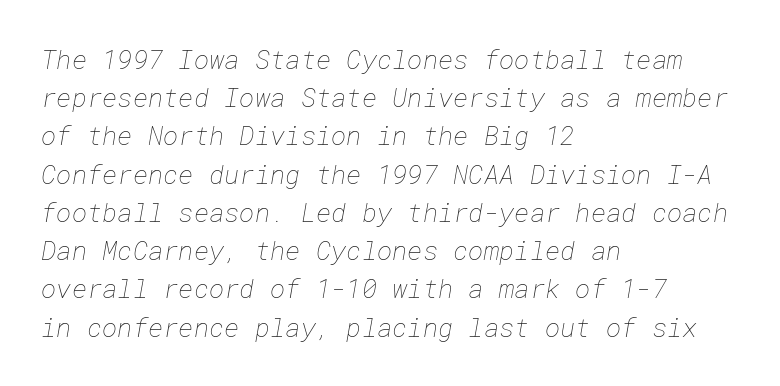
Q: Is the text bold? A: No.
Q: Is the text underlined? A: No.
Q: How is the paragraph aligned? A: Left-aligned.
Q: Is the spacing between letters normal or unusually wide? A: Normal.
Q: Is the spacing between lines tight, normal or loose? A: Normal.
